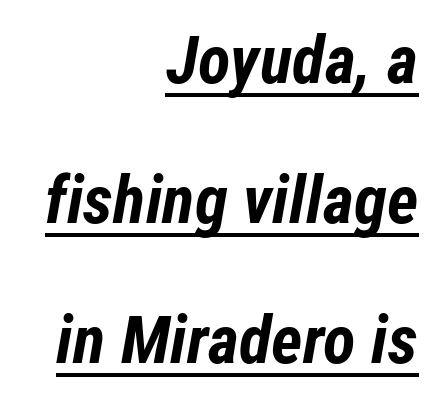
{"italic": "yes", "lean": "right", "slant_degrees": 12, "bold": "yes", "weight": "bold", "width": "condensed", "stroke_contrast": "low", "x_height": "medium", "monospaced": "no", "underline": "yes", "align": "right", "line_spacing": "loose", "line_spacing_ratio": 2.09, "letter_spacing": "normal", "letter_spacing_em": 0.0, "glyph_px": 67}
